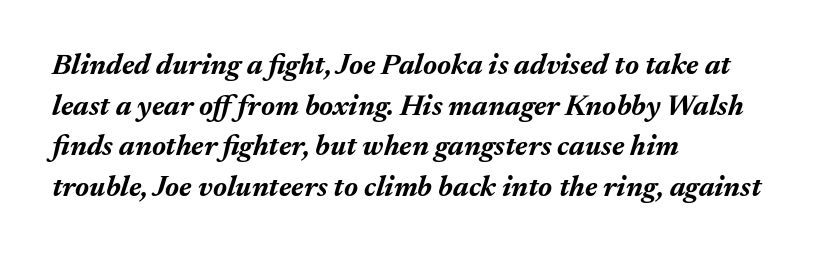
The image shows 29 px bold type, italic (leaning right); set left-aligned, normal line spacing (1.4x), normal letter spacing, not underlined; medium stroke contrast and a medium x-height.
